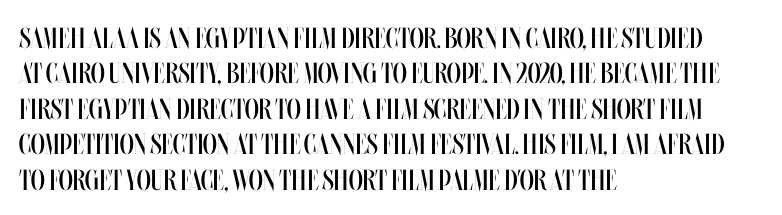
Q: Is the text bold? A: No.
Q: Is the text italic (slanted)? A: No, it is upright.
Q: Is the text underlined? A: No.
Q: How is the paragraph aligned? A: Left-aligned.
Q: Is the spacing between letters normal or unusually wide? A: Normal.
Q: Width (condensed, normal, or wide)? A: Condensed.
Q: Stroke contrast? A: Medium.
Q: x-height? A: Large.
Q: Monospaced? A: No.
